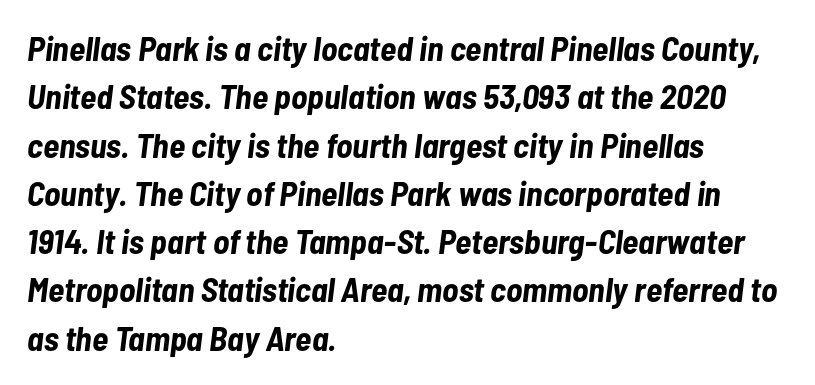
Q: Is the text bold? A: Yes.
Q: Is the text italic (slanted)? A: Yes, it leans right by about 7 degrees.
Q: Is the text underlined? A: No.
Q: How is the paragraph aligned? A: Left-aligned.
Q: Is the spacing between letters normal or unusually wide? A: Normal.
Q: Is the spacing between lines tight, normal or loose? A: Normal.
Q: Width (condensed, normal, or wide)? A: Condensed.
Q: Stroke contrast? A: Low.
Q: x-height? A: Medium.
Q: Monospaced? A: No.
